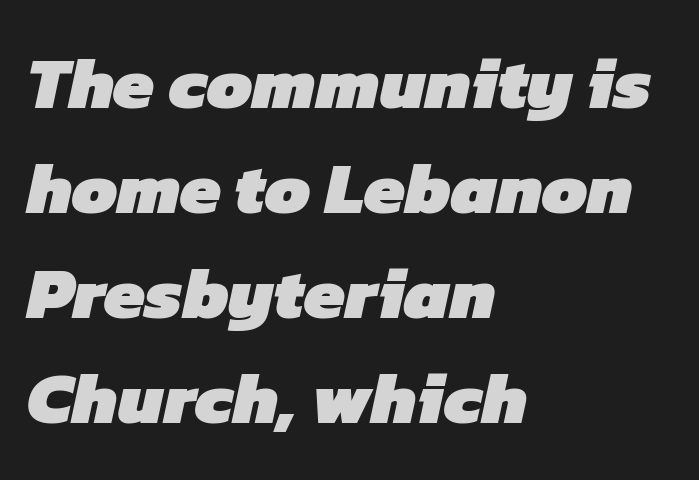
Students, note that the glyphs here touch the page at normal intervals. Is there much room between lines? A standard amount, neither cramped nor airy. Students, this is bold: see how much ink each stroke carries. The characters display no serif detailing; their extremities are plain.
